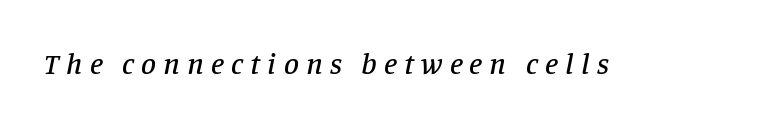
Q: Is the text italic (slanted)? A: Yes, it leans right by about 11 degrees.
Q: Is the typeface a serif or a sans-serif typeface? A: Serif.
Q: Is the text underlined? A: No.
Q: Is the spacing between letters normal or unusually wide? A: Unusually wide.
Q: Width (condensed, normal, or wide)? A: Normal.
Q: Stroke contrast? A: Low.
Q: x-height? A: Large.
Q: Monospaced? A: No.
